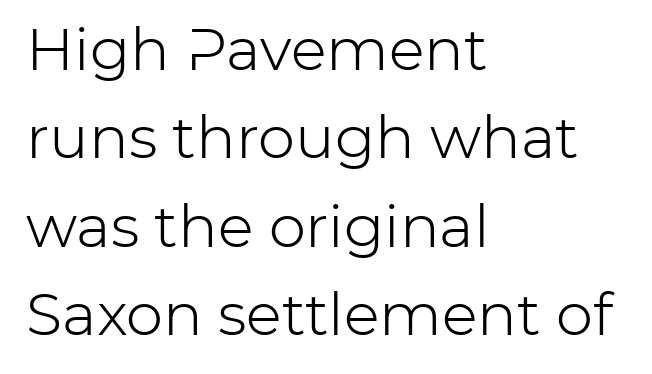
{"serif": "no", "italic": "no", "bold": "no", "weight": "light", "width": "normal", "stroke_contrast": "low", "x_height": "medium", "monospaced": "no", "underline": "no", "align": "left", "line_spacing": "normal", "line_spacing_ratio": 1.5, "letter_spacing": "normal", "letter_spacing_em": 0.0, "glyph_px": 59}
